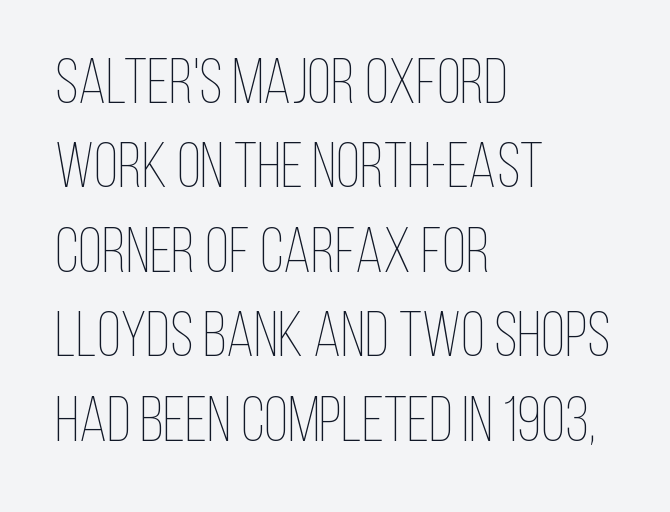
Designer's note — italics off, roman on. Line starts are locked; line ends wander. This sample keeps an unexceptional amount of space between lines. This sample has the flowing, uneven cadence of proportional lettering. Compared with a typical body face, this is equally light or lighter still.
